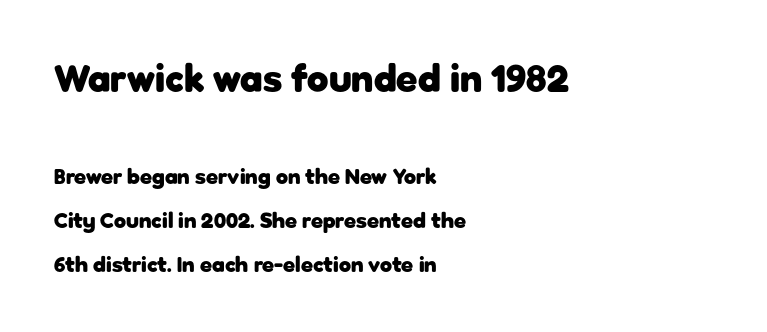
{"serif": "no", "italic": "no", "bold": "yes", "weight": "heavy", "width": "normal", "stroke_contrast": "low", "x_height": "medium", "monospaced": "no", "underline": "no", "align": "left", "line_spacing": "loose", "line_spacing_ratio": 1.98, "letter_spacing": "normal", "letter_spacing_em": 0.0, "larger_block": "first", "size_ratio": 1.77, "glyph_px": 39}
